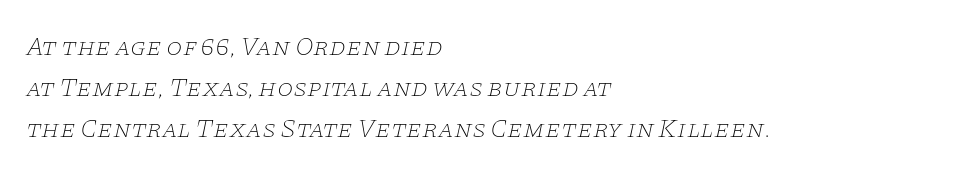
{"italic": "yes", "lean": "right", "slant_degrees": 11, "bold": "no", "underline": "no", "align": "left", "line_spacing": "normal", "line_spacing_ratio": 1.58, "letter_spacing": "normal", "letter_spacing_em": 0.0, "glyph_px": 26}
